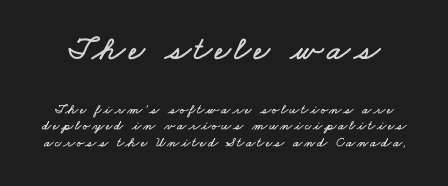
Q: Is the text underlined? A: No.
Q: Which block of text is set in a larger size, the first (top) or the second (bottom)? A: The first (top) one.
Q: Width (condensed, normal, or wide)? A: Wide.
Q: Stroke contrast? A: Low.
Q: x-height? A: Small.
Q: Monospaced? A: No.
